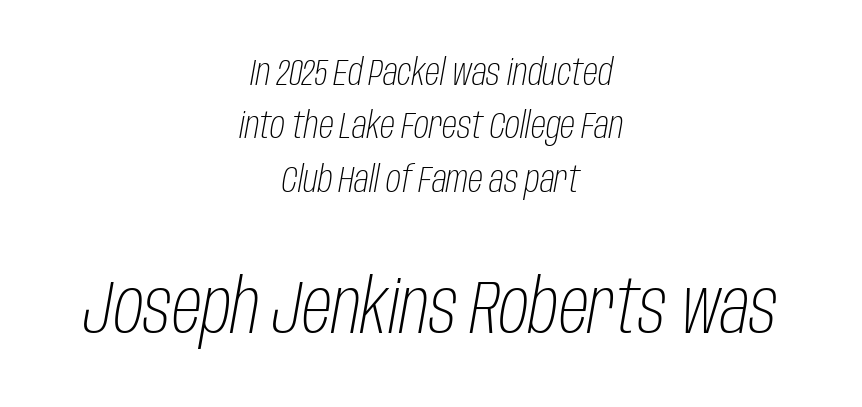
The image shows 74 px light, condensed type, italic (leaning right); set centered, normal line spacing (1.44x), normal letter spacing, not underlined; the second (bottom) block is 2.0x larger; low stroke contrast and a large x-height.
